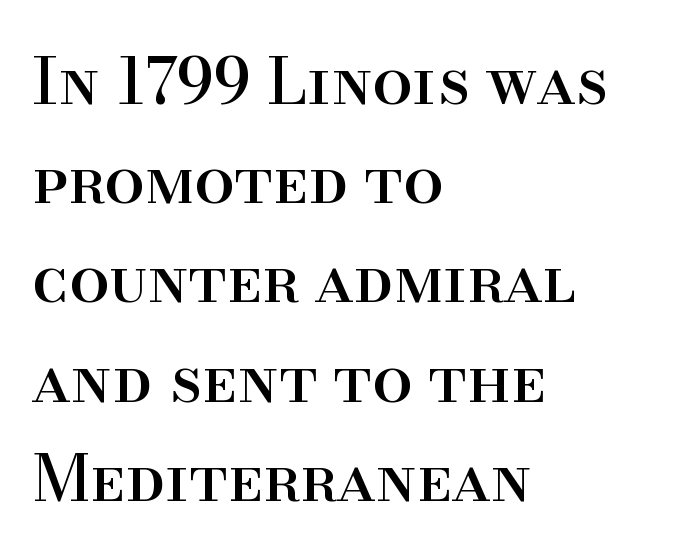
{"serif": "yes", "italic": "no", "width": "normal", "stroke_contrast": "high", "x_height": "small", "monospaced": "no", "underline": "no", "align": "left", "line_spacing": "normal", "line_spacing_ratio": 1.55, "letter_spacing": "normal", "letter_spacing_em": 0.0, "glyph_px": 64}
